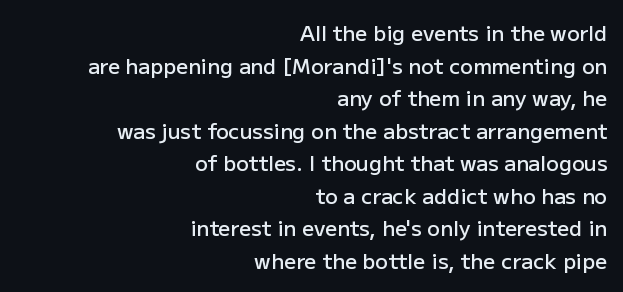
Regarding leading, the lines here are spaced in the standard way. The horizontal fit of the characters is conventional and even. Only glyphs here, with clear space below each row. Characters remain perfectly vertical along every line. Casual observation: everything's shoved over to the right. How heavy is the stroke? Medium-heavy — a semibold, shy of bold.
